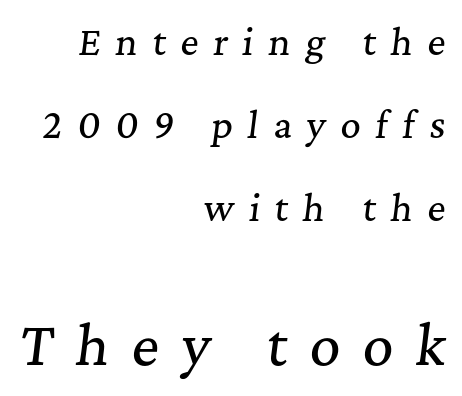
{"serif": "yes", "italic": "yes", "lean": "right", "slant_degrees": 7, "width": "normal", "stroke_contrast": "medium", "x_height": "medium", "monospaced": "no", "underline": "no", "align": "right", "line_spacing": "loose", "line_spacing_ratio": 2.37, "letter_spacing": "wide", "letter_spacing_em": 0.42, "larger_block": "second", "size_ratio": 1.51, "glyph_px": 53}
